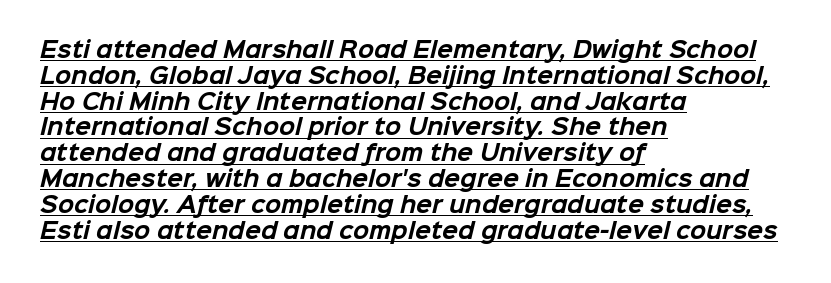
Standard letterfit; no display-style spreading of the glyphs. Compared with a centered layout, this one pins lines to the left instead. A baseline rule has been typeset under these characters. As a designer I'd log this as weight 700, bold.
